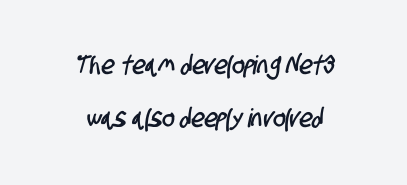
Q: Is the text underlined? A: No.
Q: Is the spacing between letters normal or unusually wide? A: Normal.
Q: Is the spacing between lines tight, normal or loose? A: Loose.
